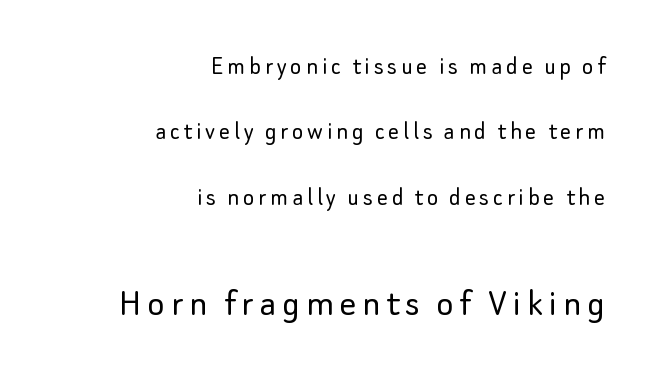
The image shows 41 px light sans-serif type, upright; set right-aligned, loose line spacing (2.42x), not underlined; the second (bottom) block is 1.52x larger; low stroke contrast and a small x-height.
